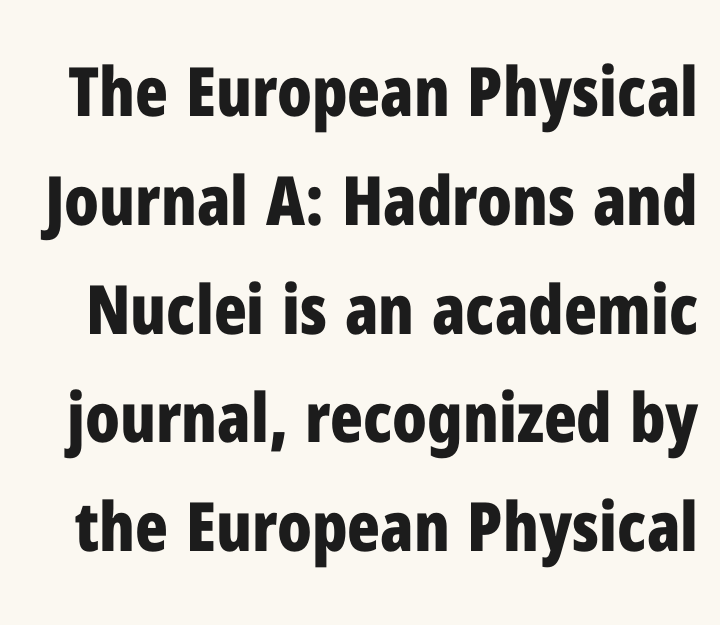
Q: Is the text bold? A: Yes.
Q: Is the text italic (slanted)? A: No, it is upright.
Q: Is the typeface a serif or a sans-serif typeface? A: Sans-serif.
Q: Is the text underlined? A: No.
Q: Is the spacing between letters normal or unusually wide? A: Normal.
Q: Is the spacing between lines tight, normal or loose? A: Normal.
Q: Width (condensed, normal, or wide)? A: Condensed.
Q: Stroke contrast? A: Low.
Q: x-height? A: Medium.
Q: Monospaced? A: No.
